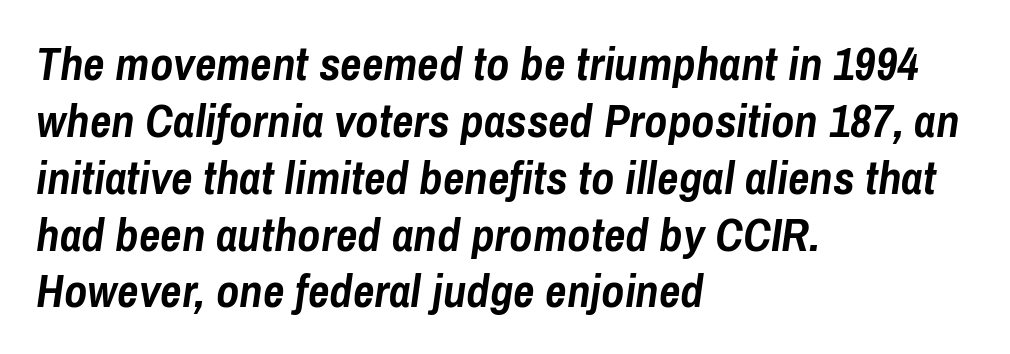
The image shows 47 px semibold, condensed type, italic (leaning right); set left-aligned, line spacing 1.21x, normal letter spacing, not underlined; low stroke contrast and a medium x-height.
